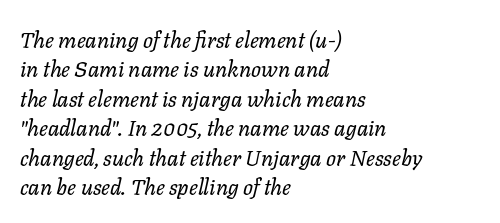
Does extra space separate the letters? No, they use regular spacing. The words here are not underlined. The specimen reads as italic at a glance. The weight would be labelled regular, book, light, or lighter still.
